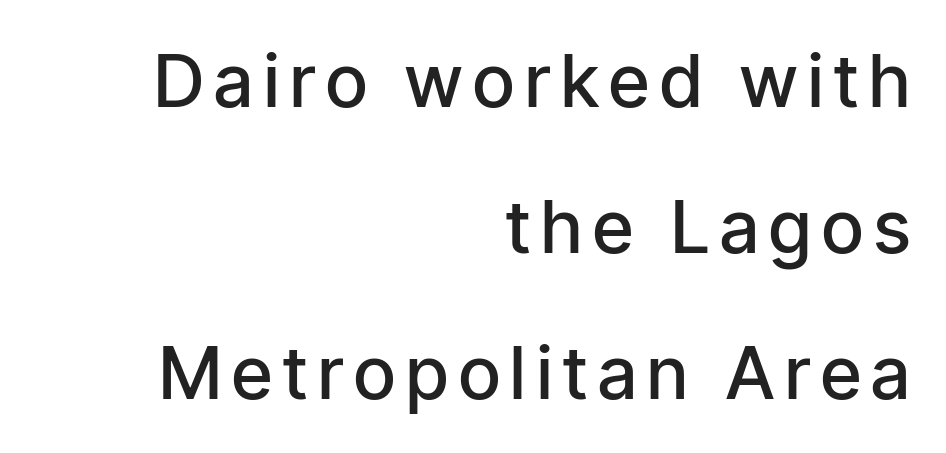
Notice the strokes are somewhat thickened but not fully heavy: this is a semibold. Each letter keeps its own natural width here, so spacing adapts to shape. This rendering employs a face without finishing strokes, i.e., a sans-serif. The baseline area is clear. Regarding leading, the lines here are spaced well apart. Each line ends at the same right margin while the left side varies.
